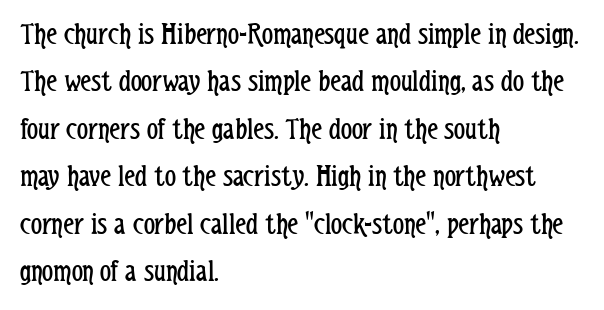
The image shows 31 px regular-weight, condensed sans-serif type, upright; set left-aligned, normal line spacing (1.53x), normal letter spacing, not underlined; low stroke contrast and a medium x-height.
